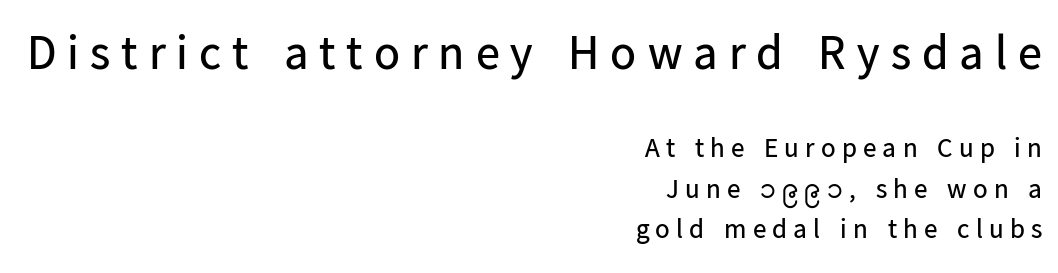
Visually the block forms a straight wall on the right and a jagged coastline on the left. Think standard paragraph weight, or any step lighter than that. The more generous point size was reserved for the upper chunk. Is there much room between lines? A standard amount, neither cramped nor airy. These lines were composed using upright roman letters.
